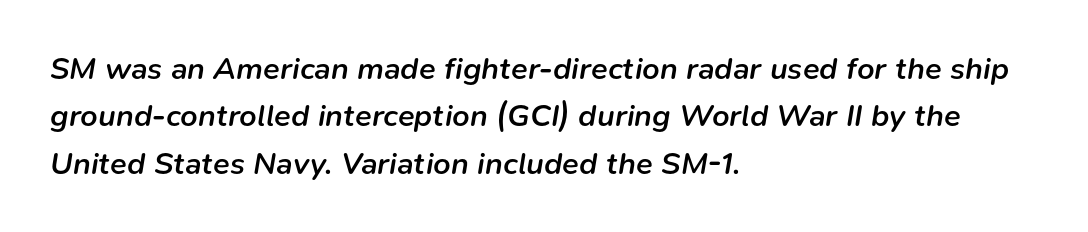
Does the leading feel generous? No, just average. Notice how the passage keeps a crisp vertical edge on the left only. An italicized treatment has been applied to the whole sample. The rendering uses natural spacing where letterforms have individual widths. Strokes here are thickened, but only to semibold level.
